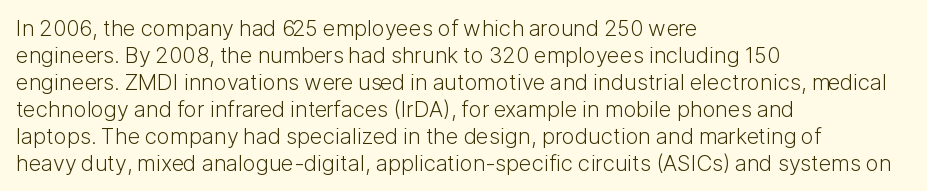
The image shows 22 px text type, upright; set left-aligned, line spacing 1.23x, normal letter spacing, not underlined.
